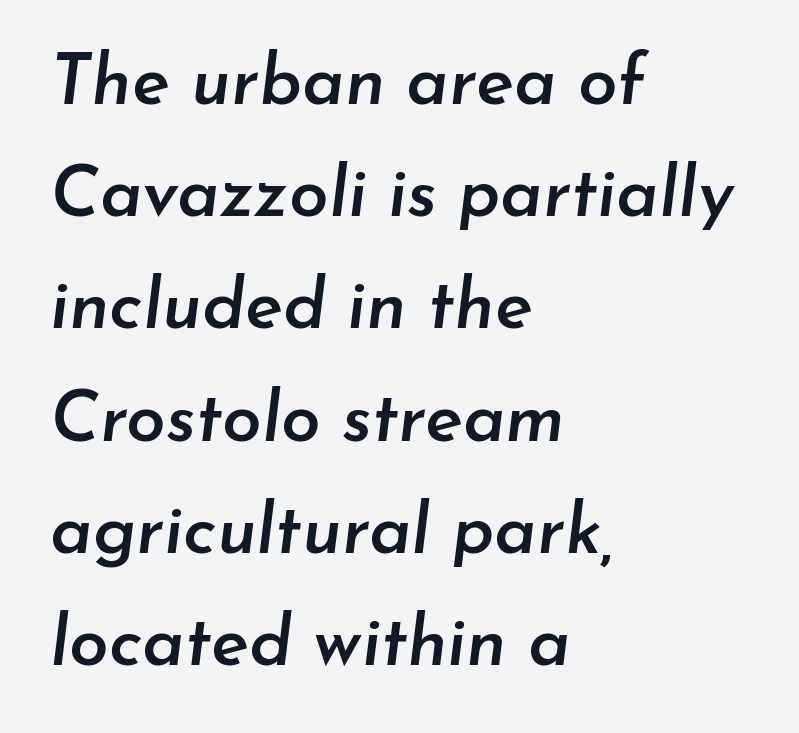
Q: Is the text bold? A: Semi-bold.
Q: Is the text italic (slanted)? A: Yes, it leans right by about 7 degrees.
Q: Is the text underlined? A: No.
Q: How is the paragraph aligned? A: Left-aligned.
Q: Is the spacing between letters normal or unusually wide? A: Normal.
Q: Is the spacing between lines tight, normal or loose? A: Normal.
Q: Width (condensed, normal, or wide)? A: Normal.
Q: Stroke contrast? A: Low.
Q: x-height? A: Small.
Q: Monospaced? A: No.
